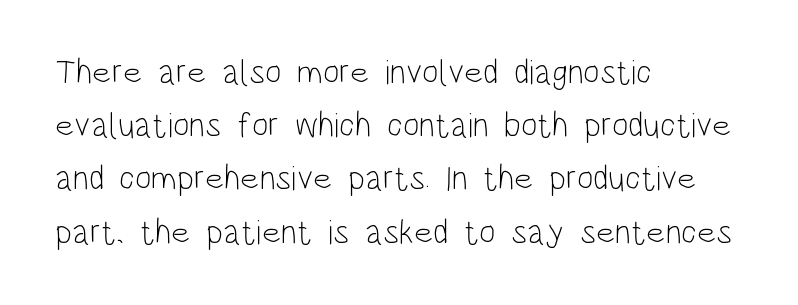
{"serif": "no", "italic": "no", "bold": "no", "weight": "light", "width": "condensed", "stroke_contrast": "low", "x_height": "large", "monospaced": "no", "underline": "no", "align": "left", "line_spacing": "normal", "line_spacing_ratio": 1.52, "letter_spacing": "normal", "letter_spacing_em": 0.0, "glyph_px": 35}
